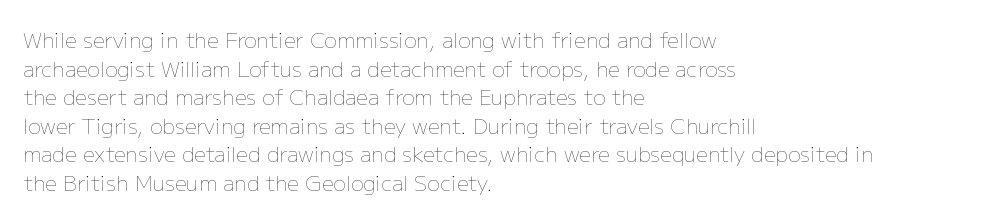
{"italic": "no", "bold": "no", "underline": "no", "align": "left", "line_spacing": "normal", "line_spacing_ratio": 1.36, "letter_spacing": "normal", "letter_spacing_em": 0.0, "glyph_px": 21}
